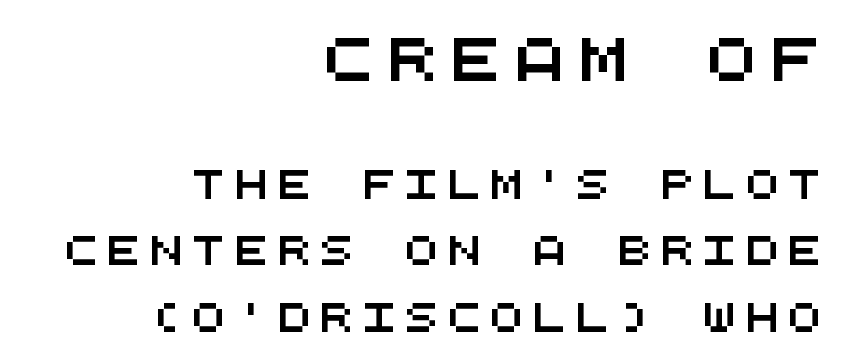
This layout puts the oversized block above and the modest block below. These lines stand farther apart than default settings would place them. One-word summary of the alignment: right. Do the characters align in a grid? Yes, the font is monospaced. In terms of letterform style, serifs are entirely absent.
